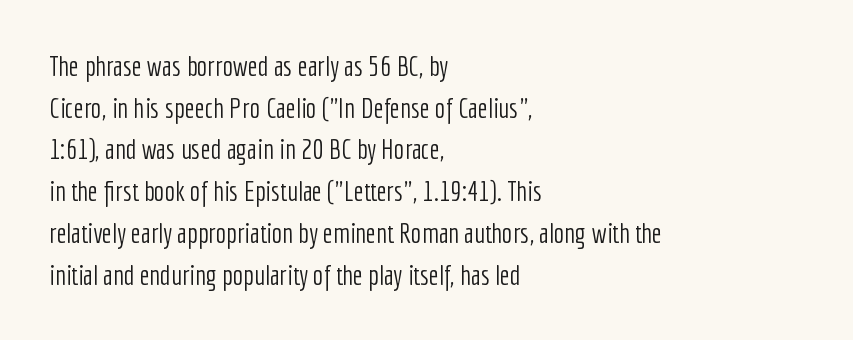
Q: Is the text bold? A: No.
Q: Is the text italic (slanted)? A: No, it is upright.
Q: Is the typeface a serif or a sans-serif typeface? A: Sans-serif.
Q: Is the text underlined? A: No.
Q: How is the paragraph aligned? A: Left-aligned.
Q: Is the spacing between letters normal or unusually wide? A: Normal.
Q: Is the spacing between lines tight, normal or loose? A: Normal.
Q: Width (condensed, normal, or wide)? A: Condensed.
Q: Stroke contrast? A: Low.
Q: x-height? A: Medium.
Q: Monospaced? A: No.
